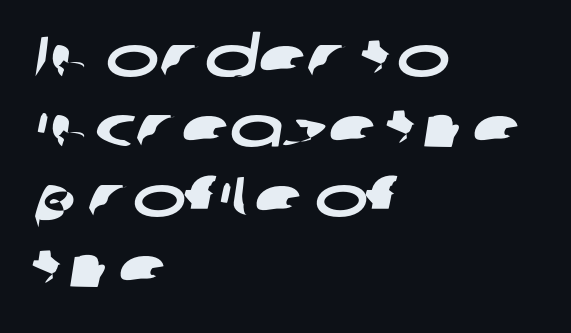
The image shows 57 px wide sans-serif type; set left-aligned, line spacing 1.23x, normal letter spacing, not underlined; low stroke contrast and a medium x-height.
